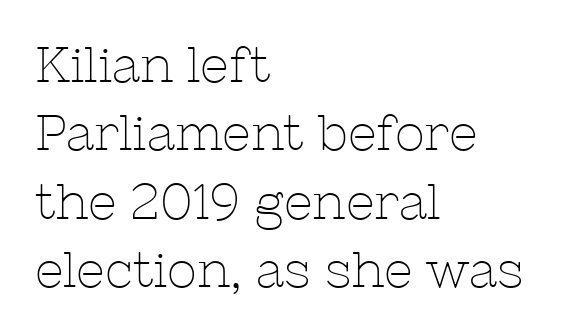
The image shows 50 px thin serif type, upright; set left-aligned, normal line spacing (1.37x), normal letter spacing, not underlined; low stroke contrast and a medium x-height.
